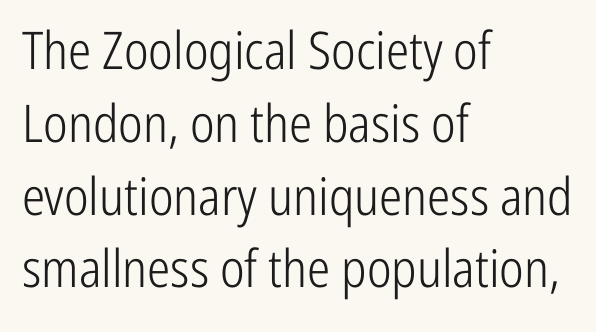
Caption: face not bold, strokes unweighted. A typesetter would mark this as roman, not italic. Grotesque or geometric, the face here clearly has no serifs. This rendering features lettering with no underline. The paragraph has a hard left edge and a soft right edge.
